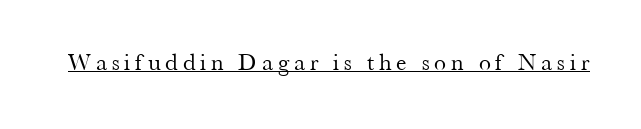
The image shows 24 px text type, upright; set unusually wide letter spacing (+0.2 em), underlined.
